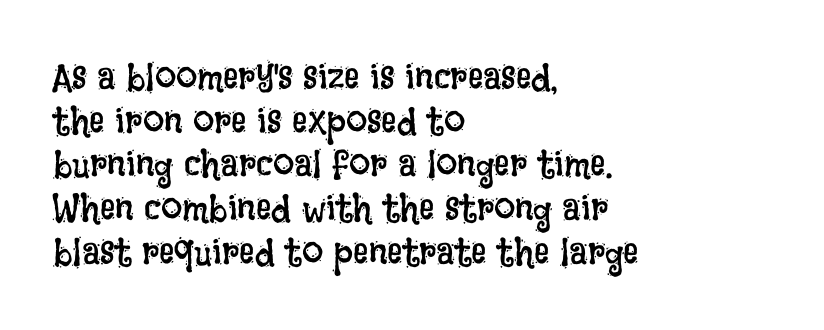
{"italic": "no", "bold": "no", "weight": "regular", "width": "condensed", "stroke_contrast": "low", "x_height": "large", "monospaced": "no", "underline": "no", "align": "left", "line_spacing": "tight", "line_spacing_ratio": 1.15, "letter_spacing": "normal", "letter_spacing_em": 0.0, "glyph_px": 38}
